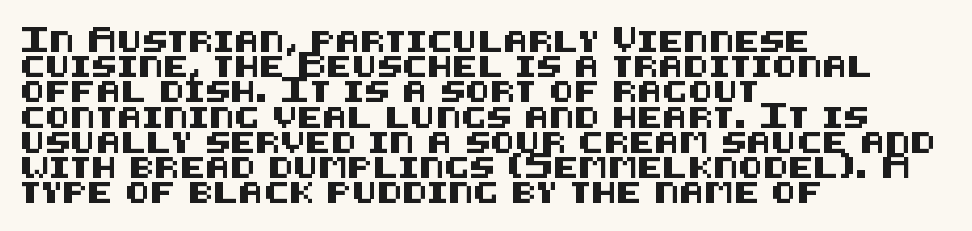
Posture: straight, roman, zero tilt. A clean baseline with only descenders dipping below it. Does the copy run flush right? No — it runs flush left. Tracking value appears to be zero — textbook default spacing.
